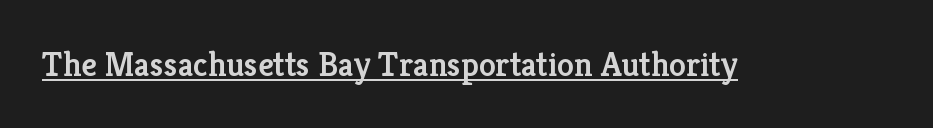
The image shows 34 px semibold serif type, upright; set normal letter spacing, underlined; low stroke contrast and a medium x-height.
